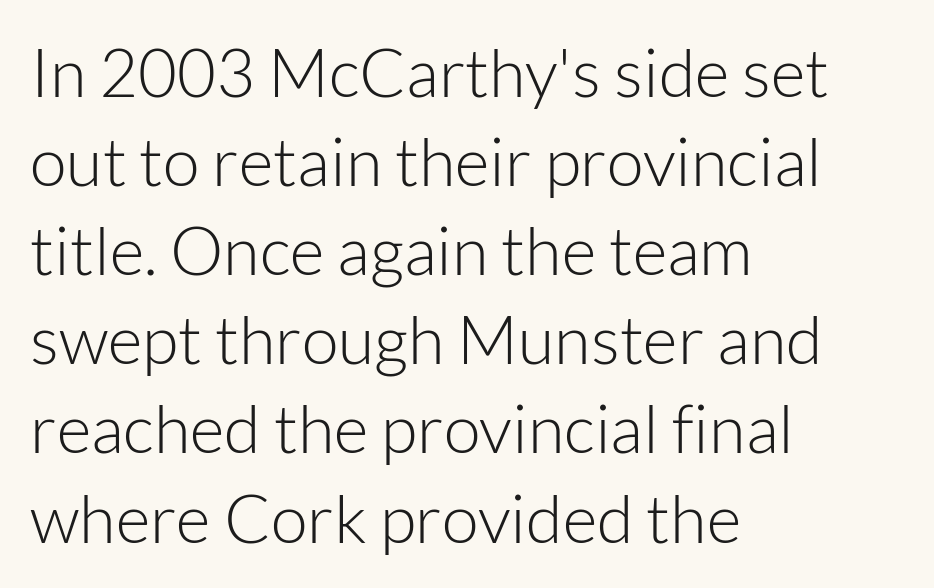
Q: Is the text bold? A: No.
Q: Is the text italic (slanted)? A: No, it is upright.
Q: Is the typeface a serif or a sans-serif typeface? A: Sans-serif.
Q: Is the text underlined? A: No.
Q: How is the paragraph aligned? A: Left-aligned.
Q: Is the spacing between letters normal or unusually wide? A: Normal.
Q: Is the spacing between lines tight, normal or loose? A: Normal.
Q: Width (condensed, normal, or wide)? A: Normal.
Q: Stroke contrast? A: Low.
Q: x-height? A: Medium.
Q: Monospaced? A: No.
